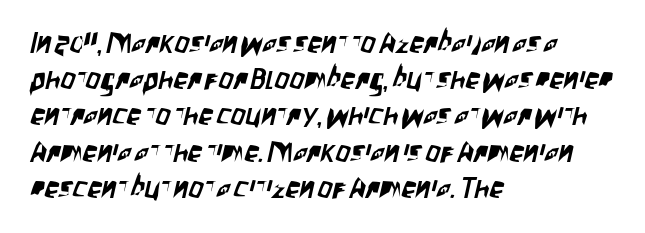
Q: Is the typeface a serif or a sans-serif typeface? A: Sans-serif.
Q: Is the text underlined? A: No.
Q: How is the paragraph aligned? A: Left-aligned.
Q: Is the spacing between letters normal or unusually wide? A: Normal.
Q: Is the spacing between lines tight, normal or loose? A: Normal.
Q: Width (condensed, normal, or wide)? A: Condensed.
Q: Stroke contrast? A: Low.
Q: x-height? A: Large.
Q: Monospaced? A: No.
